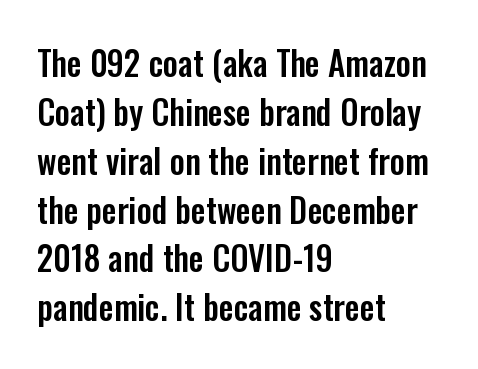
The image shows 33 px condensed sans-serif type, upright; set left-aligned, normal line spacing (1.48x), normal letter spacing, not underlined; low stroke contrast and a medium x-height.
